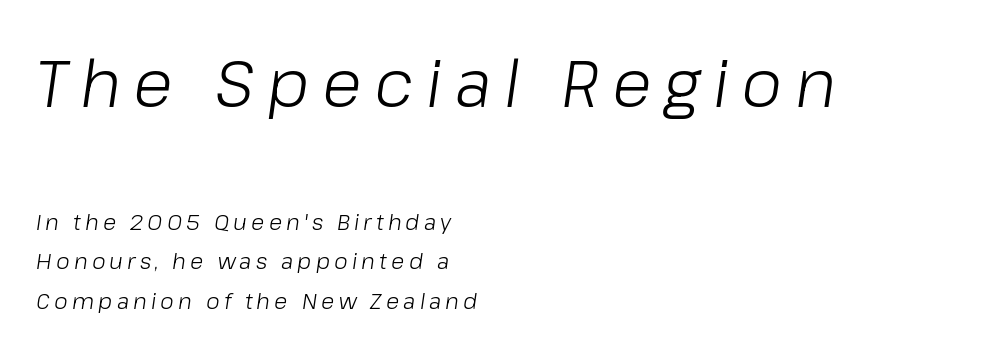
The image shows 66 px light type, italic (leaning right); set left-aligned, line spacing 1.78x, not underlined; the first (top) block is 3.0x larger; low stroke contrast and a medium x-height.
